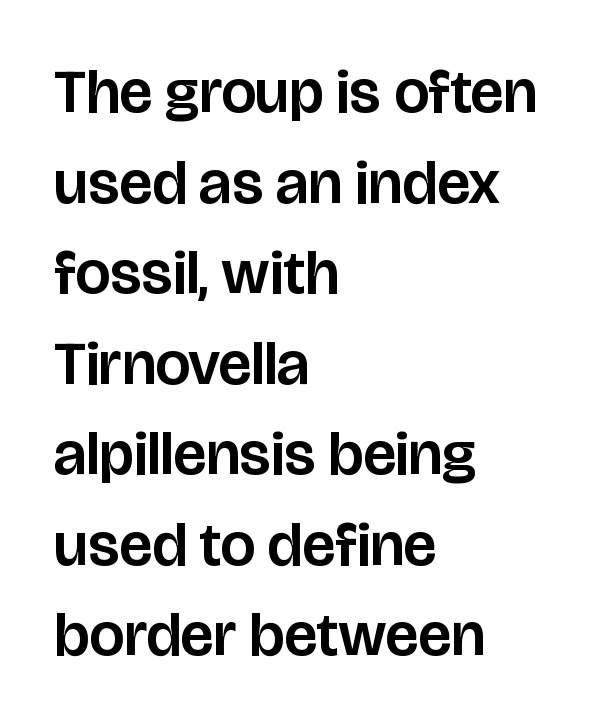
Q: Is the text italic (slanted)? A: No, it is upright.
Q: Is the typeface a serif or a sans-serif typeface? A: Sans-serif.
Q: Is the text underlined? A: No.
Q: How is the paragraph aligned? A: Left-aligned.
Q: Is the spacing between letters normal or unusually wide? A: Normal.
Q: Is the spacing between lines tight, normal or loose? A: Normal.
Q: Width (condensed, normal, or wide)? A: Normal.
Q: Stroke contrast? A: Low.
Q: x-height? A: Large.
Q: Monospaced? A: No.
